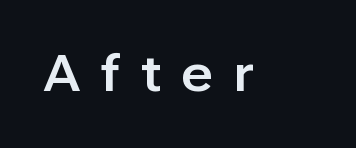
The area under the type is left untouched. This is sans-serif lettering, the kind often seen on screens and signage. Rendered with straight, roman letterforms. Caption: expanded tracking, letters set apart. Do the characters align in a grid? No, the font is proportional.
